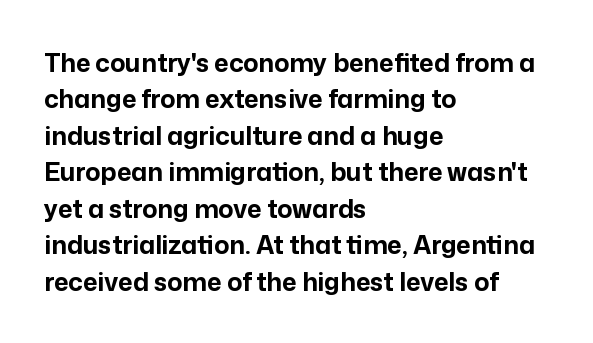
{"italic": "no", "bold": "yes", "underline": "no", "align": "left", "line_spacing": "normal", "line_spacing_ratio": 1.46, "letter_spacing": "normal", "letter_spacing_em": 0.0, "glyph_px": 25}
